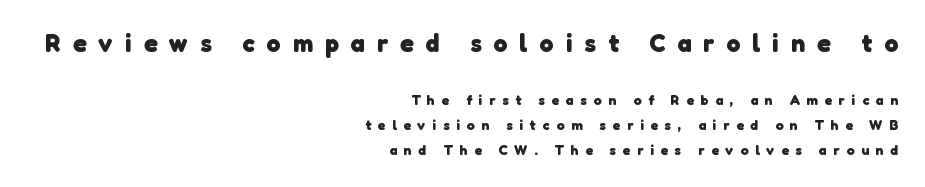
Plenty of ink on the page — the face is bold. The emphasis by scale lands on block number one, above. This sample is right-justified, so line beginnings fall wherever the words allow. Does extra space separate the letters? Yes, quite a lot of it.
